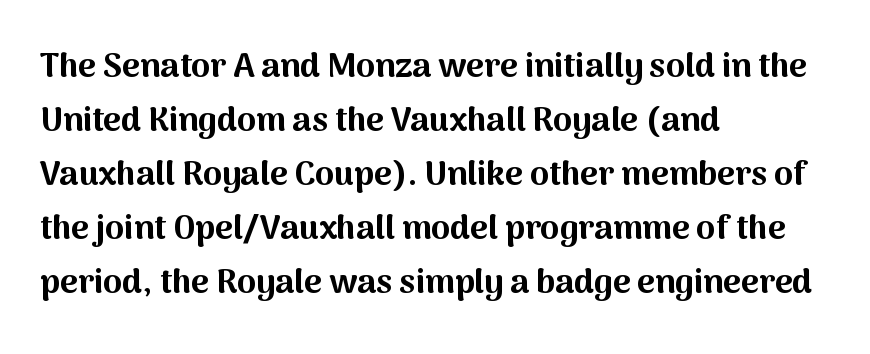
{"serif": "no", "italic": "no", "bold": "yes", "weight": "bold", "width": "normal", "stroke_contrast": "medium", "x_height": "medium", "monospaced": "no", "underline": "no", "align": "left", "line_spacing": "normal", "line_spacing_ratio": 1.59, "letter_spacing": "normal", "letter_spacing_em": 0.0, "glyph_px": 34}
